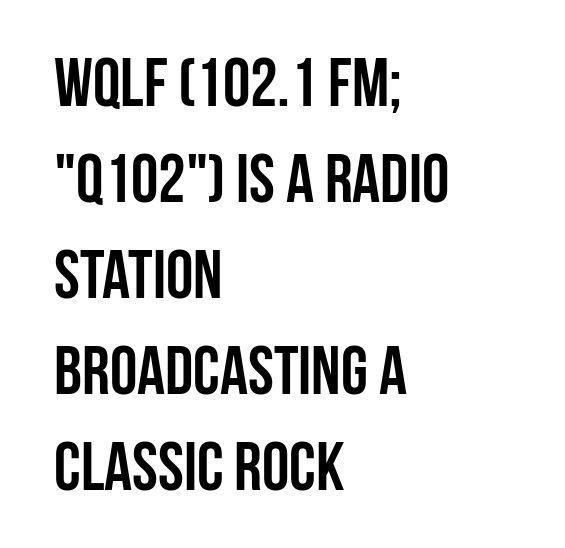
The image shows 69 px semibold, condensed sans-serif type, upright; set left-aligned, normal line spacing (1.39x), normal letter spacing, not underlined; low stroke contrast and a large x-height.
